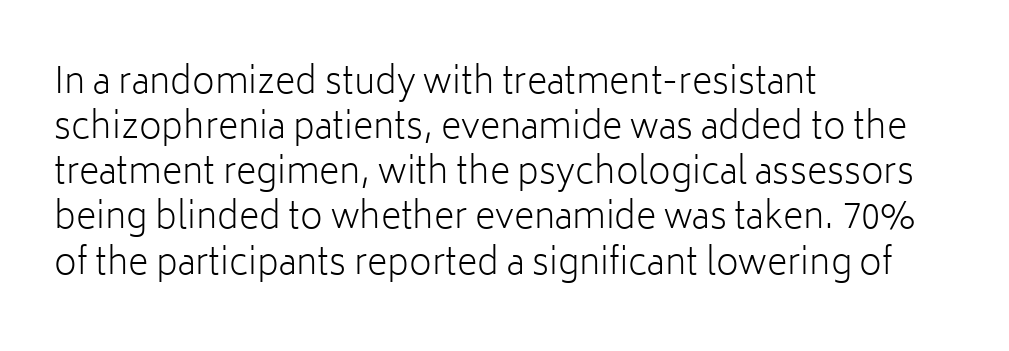
{"serif": "no", "italic": "no", "bold": "no", "weight": "light", "width": "normal", "stroke_contrast": "low", "x_height": "medium", "monospaced": "no", "underline": "no", "align": "left", "line_spacing": "normal", "line_spacing_ratio": 1.29, "letter_spacing": "normal", "letter_spacing_em": 0.0, "glyph_px": 35}
